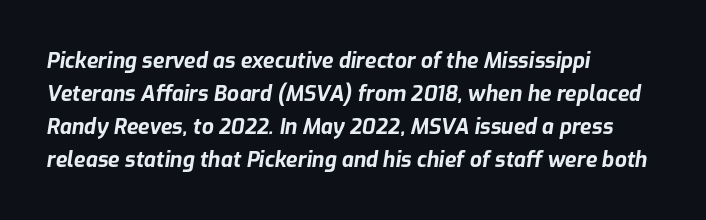
Q: Is the text bold? A: Yes.
Q: Is the text italic (slanted)? A: Yes, it leans right by about 9 degrees.
Q: Is the text underlined? A: No.
Q: How is the paragraph aligned? A: Left-aligned.
Q: Is the spacing between letters normal or unusually wide? A: Normal.
Q: Is the spacing between lines tight, normal or loose? A: Normal.
